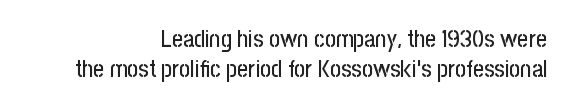
The image shows 24 px text type, upright; set right-aligned, line spacing 1.23x, normal letter spacing, not underlined.
